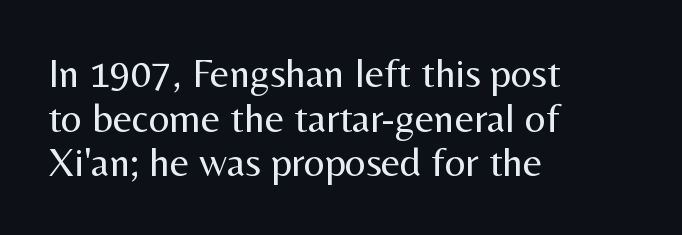
The image shows 41 px regular-weight sans-serif type, upright; set left-aligned, tight line spacing (1.09x), normal letter spacing, not underlined; medium stroke contrast and a medium x-height.
